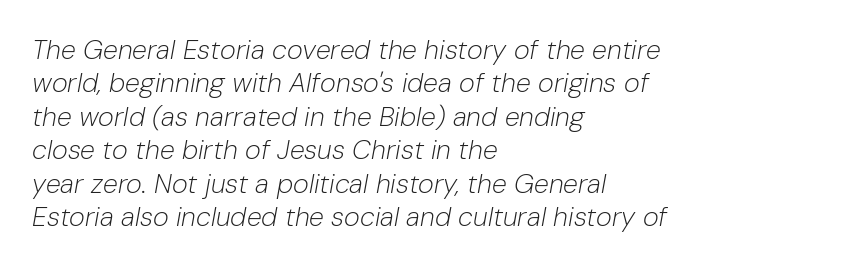
The font is comparable to plain body text, perhaps lighter. Nothing unusual about the tracking: characters are spaced as the font intends. Horizontally, the lines are justified to the leading edge only. The specimen omits any rule beneath the text block's lines. A typesetter would mark this as italic.
